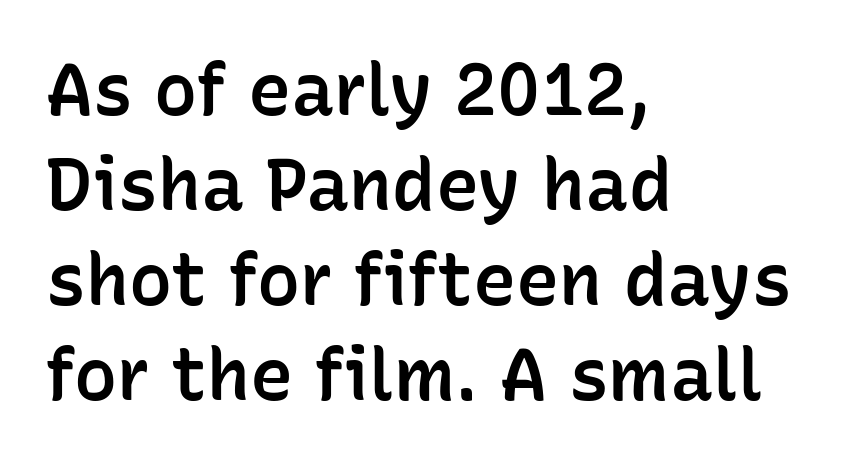
{"serif": "no", "italic": "no", "bold": "semi", "weight": "semibold", "width": "normal", "stroke_contrast": "low", "x_height": "medium", "monospaced": "no", "underline": "no", "align": "left", "line_spacing": "normal", "line_spacing_ratio": 1.32, "letter_spacing": "normal", "letter_spacing_em": 0.0, "glyph_px": 72}
